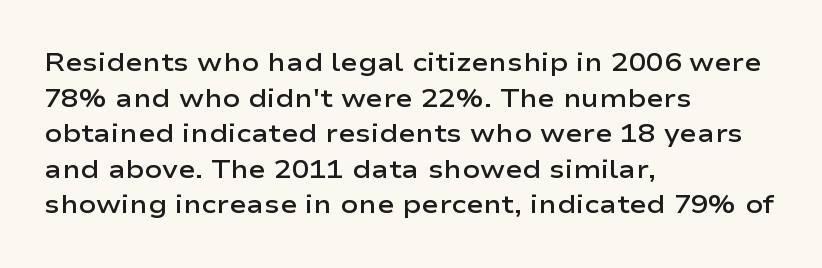
Q: Is the text bold? A: Semi-bold.
Q: Is the text italic (slanted)? A: No, it is upright.
Q: Is the text underlined? A: No.
Q: How is the paragraph aligned? A: Left-aligned.
Q: Is the spacing between letters normal or unusually wide? A: Normal.
Q: Is the spacing between lines tight, normal or loose? A: Normal.
